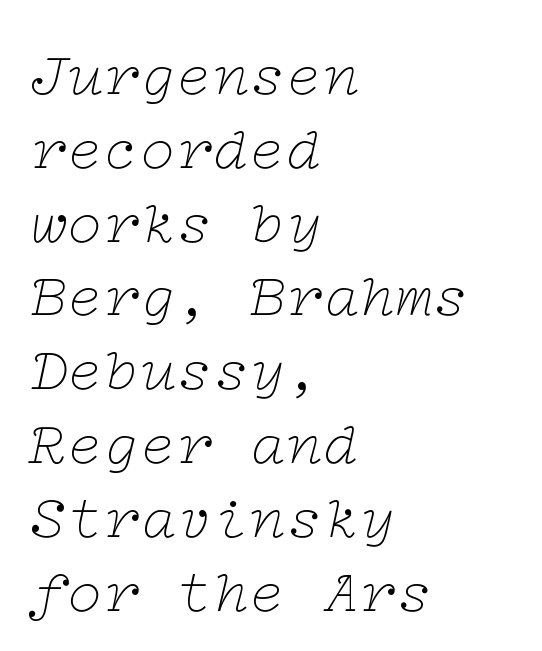
These lines stack with their left ends in a neat column. Old-style or modern, the face here clearly has serifs. Stem width sits at or under what a default text font uses. The typography opts for an oblique posture over an upright one. No word sits above an underline. Does extra space separate the letters? No, they use regular spacing.
